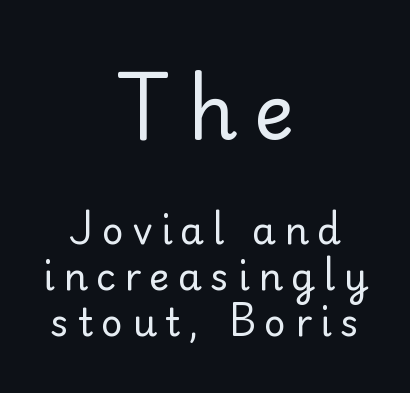
The image shows 76 px regular-weight sans-serif type, upright; set centered, line spacing 1.21x, unusually wide letter spacing (+0.22 em), not underlined; the first (top) block is 2.0x larger; low stroke contrast and a small x-height.
